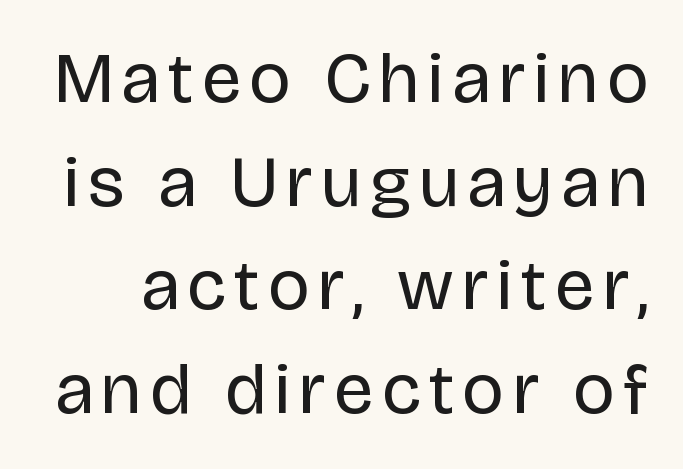
The image shows 72 px regular-weight sans-serif type, upright; set normal line spacing (1.44x), not underlined; low stroke contrast and a large x-height.
